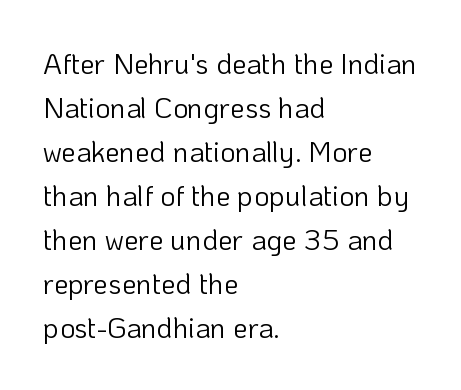
The image shows 29 px light sans-serif type, upright; set left-aligned, normal line spacing (1.52x), normal letter spacing, not underlined; low stroke contrast and a medium x-height.
